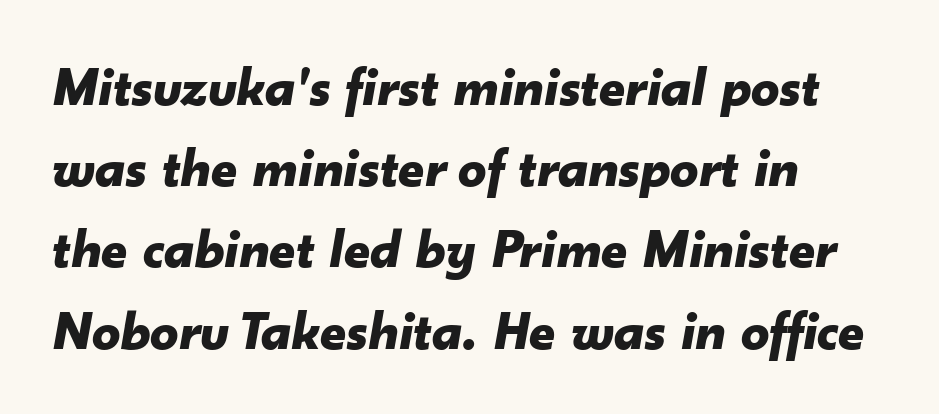
Q: Is the text bold? A: Yes.
Q: Is the text italic (slanted)? A: Yes, it leans right by about 10 degrees.
Q: Is the text underlined? A: No.
Q: How is the paragraph aligned? A: Left-aligned.
Q: Is the spacing between letters normal or unusually wide? A: Normal.
Q: Is the spacing between lines tight, normal or loose? A: Normal.
Q: Width (condensed, normal, or wide)? A: Normal.
Q: Stroke contrast? A: Low.
Q: x-height? A: Small.
Q: Monospaced? A: No.
